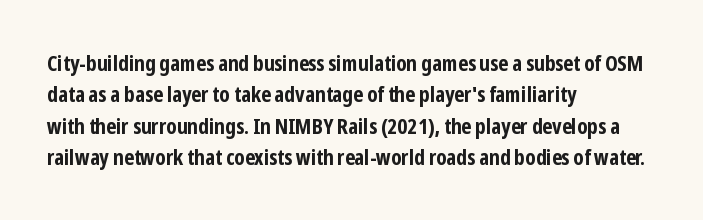
The vertical gap from one line to the next is medium. Bold? Absolutely — the strokes are thick and heavy. Plain, unruled lines of type. The ragged edge is on the right, which tells us the setting is flush left.
